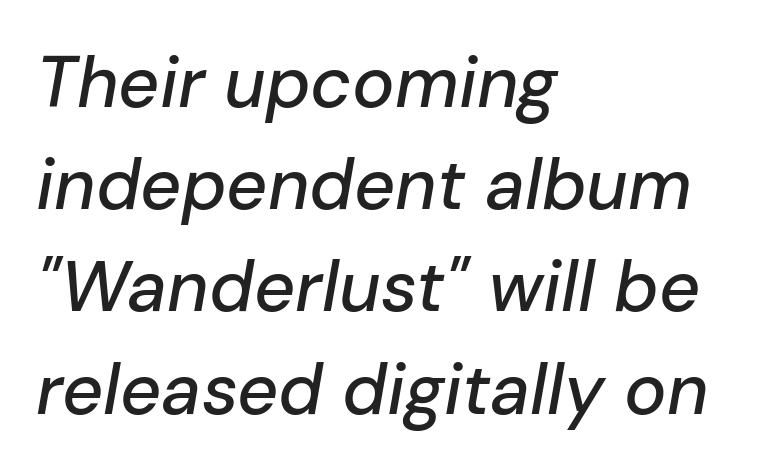
Q: Is the text italic (slanted)? A: Yes, it leans right by about 10 degrees.
Q: Is the text underlined? A: No.
Q: How is the paragraph aligned? A: Left-aligned.
Q: Is the spacing between letters normal or unusually wide? A: Normal.
Q: Is the spacing between lines tight, normal or loose? A: Normal.
Q: Width (condensed, normal, or wide)? A: Normal.
Q: Stroke contrast? A: Low.
Q: x-height? A: Medium.
Q: Monospaced? A: No.
